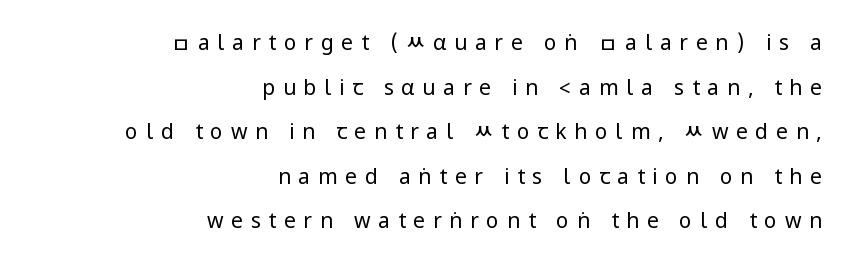
The zone under the glyphs is completely vacant. This sample uses an upright cut, with every glyph sitting square on the baseline. Right-aligned paragraph, ragged on the left. How are the letters spaced? Widely, with obvious added tracking. Weight: in the light-to-regular range.
